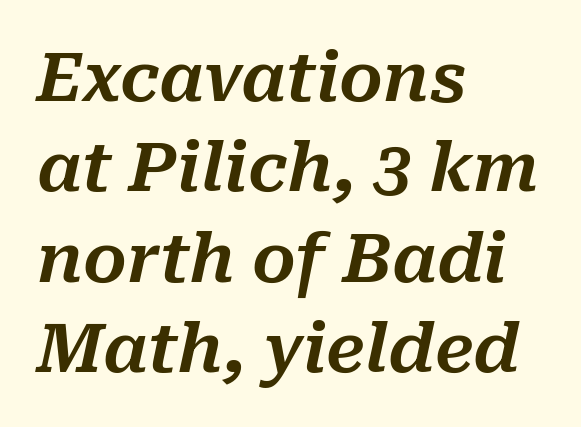
Q: Is the text italic (slanted)? A: Yes, it leans right by about 10 degrees.
Q: Is the text underlined? A: No.
Q: How is the paragraph aligned? A: Left-aligned.
Q: Is the spacing between letters normal or unusually wide? A: Normal.
Q: Is the spacing between lines tight, normal or loose? A: Normal.
Q: Width (condensed, normal, or wide)? A: Normal.
Q: Stroke contrast? A: Medium.
Q: x-height? A: Medium.
Q: Monospaced? A: No.
